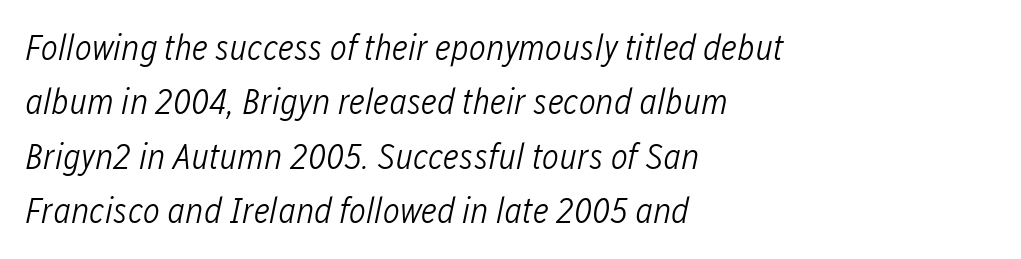
Quick note: underline off. Look at the tracking — it's just the regular setting, nothing added. The rendering uses natural spacing where letterforms have individual widths. Is the type slanted? Yes — the strokes lean at a clear angle. Is the block centered? No — it sits flush against the left margin. Vertical stems look standard width or narrower in stroke.
